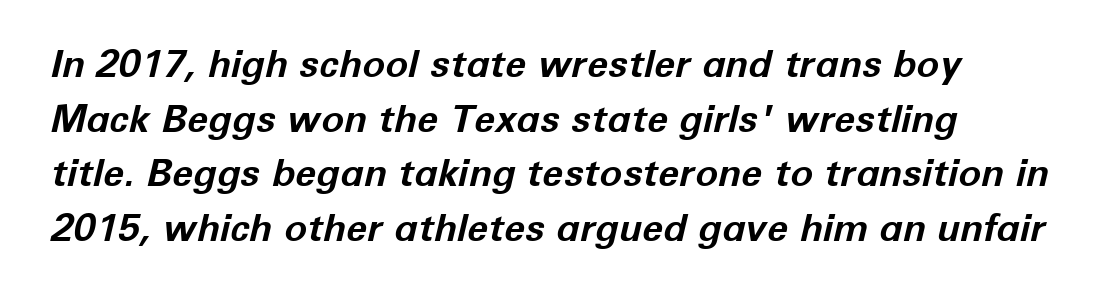
The image shows 38 px bold type, italic (leaning right); set normal line spacing (1.44x), normal letter spacing, not underlined; low stroke contrast and a medium x-height.
